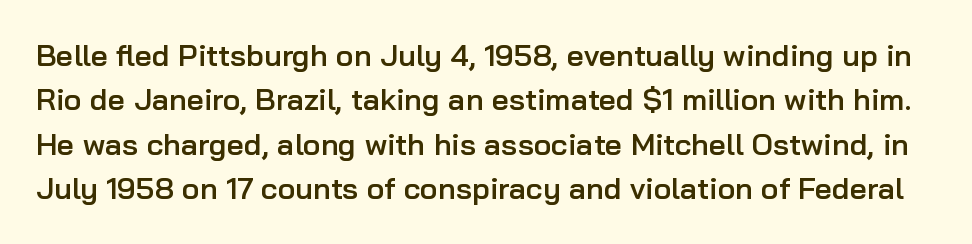
The image shows 30 px semibold sans-serif type, upright; set normal line spacing (1.48x), normal letter spacing, not underlined; low stroke contrast and a medium x-height.
